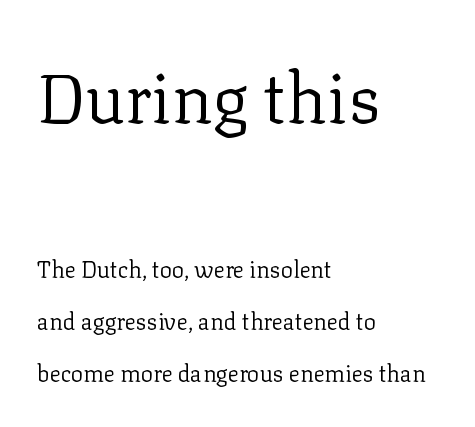
Q: Is the text bold? A: No.
Q: Is the text italic (slanted)? A: No, it is upright.
Q: Is the typeface a serif or a sans-serif typeface? A: Serif.
Q: Is the text underlined? A: No.
Q: How is the paragraph aligned? A: Left-aligned.
Q: Is the spacing between letters normal or unusually wide? A: Normal.
Q: Is the spacing between lines tight, normal or loose? A: Loose.
Q: Which block of text is set in a larger size, the first (top) or the second (bottom)? A: The first (top) one.
Q: Width (condensed, normal, or wide)? A: Normal.
Q: Stroke contrast? A: Low.
Q: x-height? A: Medium.
Q: Monospaced? A: No.
